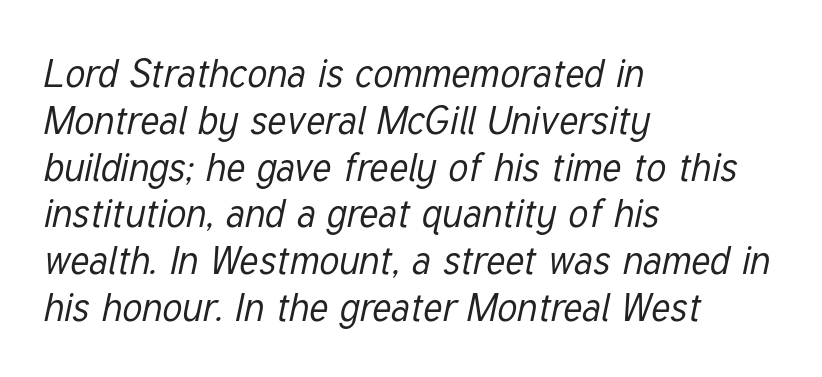
{"italic": "yes", "lean": "right", "slant_degrees": 12, "bold": "no", "weight": "regular", "width": "condensed", "stroke_contrast": "low", "x_height": "medium", "monospaced": "no", "underline": "no", "align": "left", "line_spacing_ratio": 1.2, "letter_spacing": "normal", "letter_spacing_em": 0.0, "glyph_px": 39}
